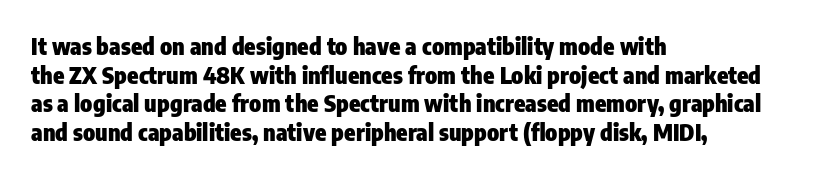
{"italic": "no", "bold": "yes", "underline": "no", "align": "left", "line_spacing": "normal", "line_spacing_ratio": 1.25, "letter_spacing": "normal", "letter_spacing_em": 0.0, "glyph_px": 23}
